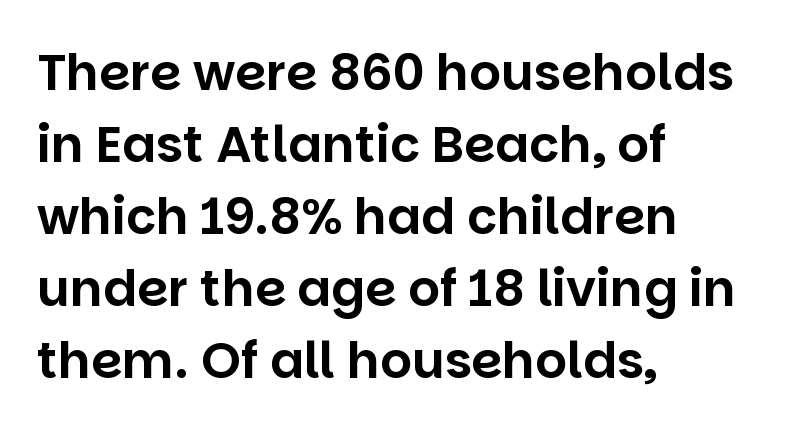
{"serif": "no", "italic": "no", "width": "normal", "stroke_contrast": "low", "x_height": "large", "monospaced": "no", "underline": "no", "align": "left", "line_spacing": "normal", "line_spacing_ratio": 1.44, "letter_spacing": "normal", "letter_spacing_em": 0.0, "glyph_px": 50}
